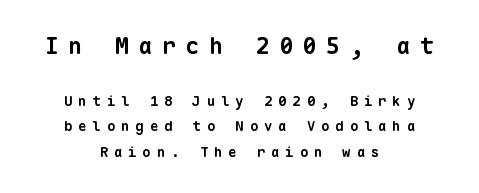
A typesetter would call this heavily tracked-out type. Rule under the text: the space is simply empty. How heavy is the stroke? Heavy — this is a bold. If you folded the block vertically in half, each line would mirror itself in length. Note: larger setting up top, smaller setting below.
